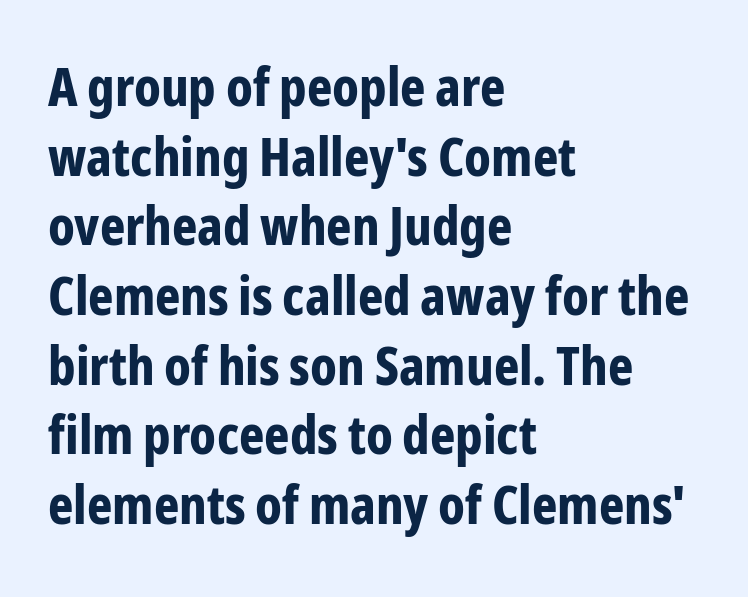
Nobody touched the tracking dial on this one. The passage shown is typeset with a sans-serif family. Is the type bold? Yes — the strokes are clearly thick and heavy. Proportional: the letters do not fall into vertical columns. The typography opts for an upright posture over an oblique one.
